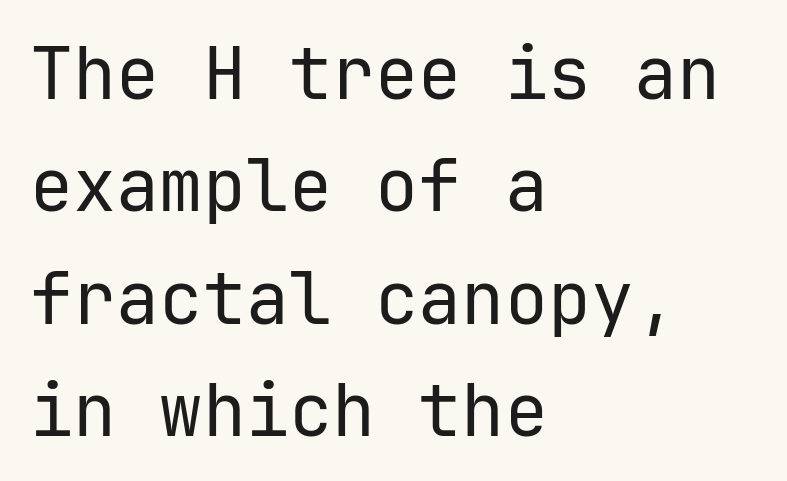
The image shows 72 px regular-weight sans-serif type, upright; set left-aligned, normal line spacing (1.56x), normal letter spacing, not underlined; low stroke contrast and a medium x-height.
